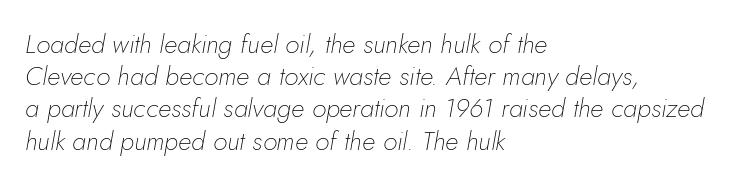
Q: Is the text bold? A: No.
Q: Is the text italic (slanted)? A: Yes, it leans right by about 5 degrees.
Q: Is the text underlined? A: No.
Q: How is the paragraph aligned? A: Left-aligned.
Q: Is the spacing between letters normal or unusually wide? A: Normal.
